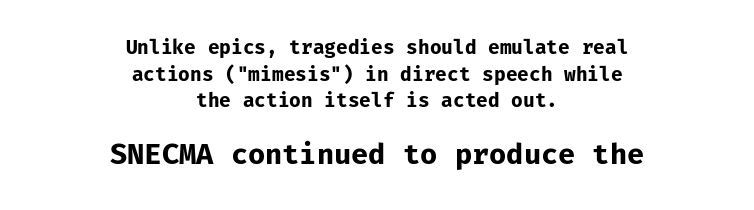
Q: Is the text bold? A: Yes.
Q: Is the text italic (slanted)? A: No, it is upright.
Q: Is the typeface a serif or a sans-serif typeface? A: Sans-serif.
Q: Is the text underlined? A: No.
Q: How is the paragraph aligned? A: Centered.
Q: Is the spacing between letters normal or unusually wide? A: Normal.
Q: Is the spacing between lines tight, normal or loose? A: Normal.
Q: Which block of text is set in a larger size, the first (top) or the second (bottom)? A: The second (bottom) one.
Q: Width (condensed, normal, or wide)? A: Normal.
Q: Stroke contrast? A: Low.
Q: x-height? A: Medium.
Q: Monospaced? A: Yes.
